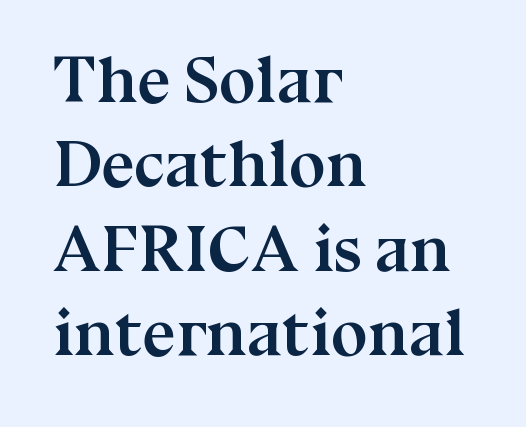
Q: Is the text bold? A: Yes.
Q: Is the text italic (slanted)? A: No, it is upright.
Q: Is the typeface a serif or a sans-serif typeface? A: Serif.
Q: Is the text underlined? A: No.
Q: How is the paragraph aligned? A: Left-aligned.
Q: Is the spacing between letters normal or unusually wide? A: Normal.
Q: Is the spacing between lines tight, normal or loose? A: Normal.
Q: Width (condensed, normal, or wide)? A: Normal.
Q: Stroke contrast? A: Medium.
Q: x-height? A: Medium.
Q: Monospaced? A: No.
